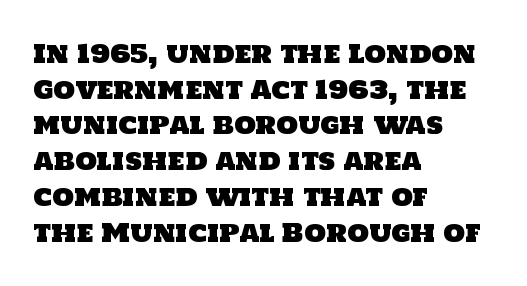
Characters follow at the spacing the type designer built in. Each new line begins a customary step beneath the previous one. Any mark beneath the type? The region is blank. The paragraph has a hard left edge and a soft right edge.
